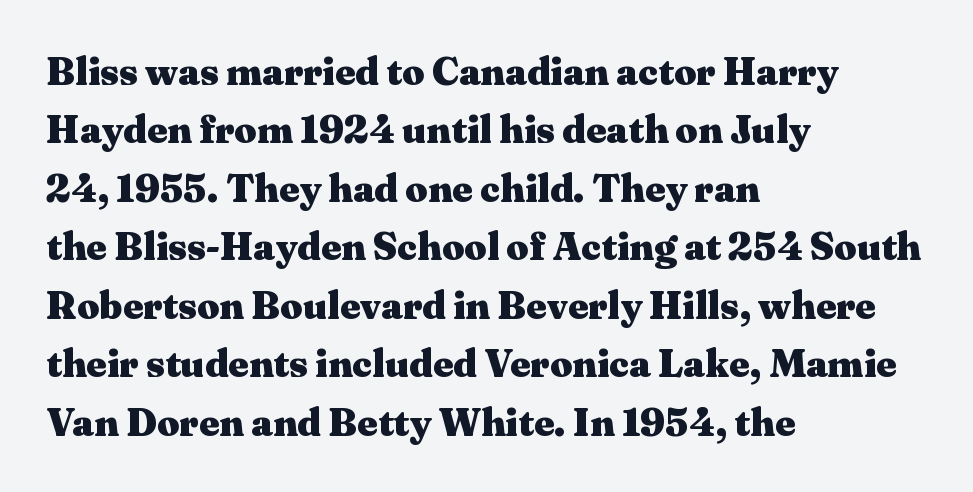
{"serif": "yes", "italic": "no", "bold": "yes", "weight": "heavy", "width": "wide", "stroke_contrast": "medium", "x_height": "medium", "monospaced": "no", "underline": "no", "align": "left", "line_spacing": "normal", "line_spacing_ratio": 1.5, "letter_spacing": "normal", "letter_spacing_em": 0.0, "glyph_px": 39}
